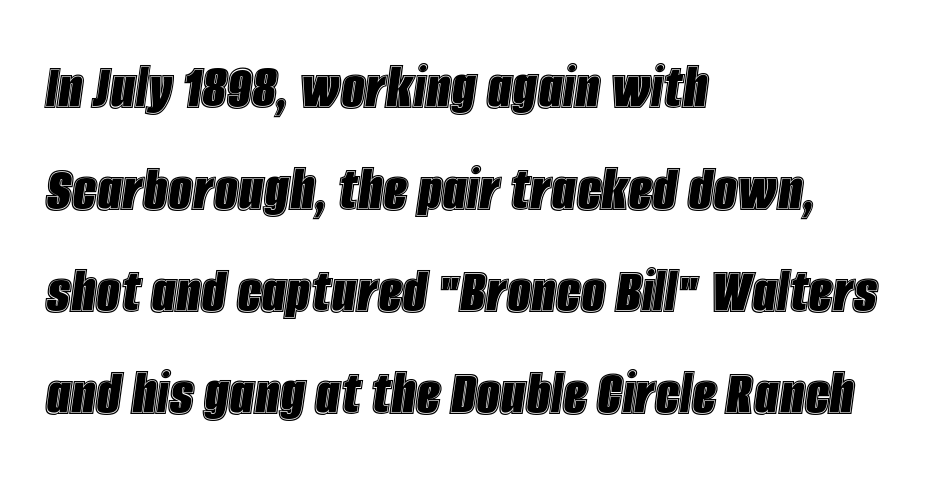
The image shows 68 px condensed type, italic (leaning right); set left-aligned, normal line spacing (1.5x), normal letter spacing, not underlined; a large x-height.
